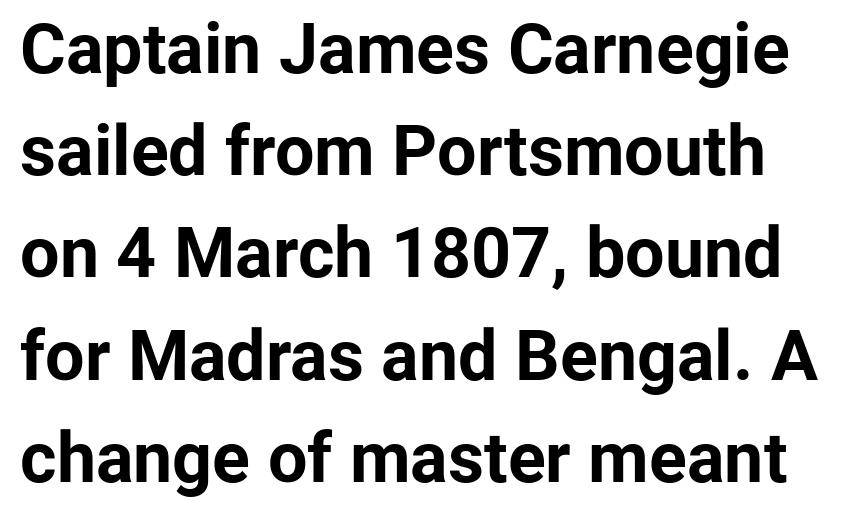
Nothing sits at the stroke ends, so this counts as sans-serif. Ascenders rise straight up at ninety degrees. Is the type bold? Yes — the strokes are clearly thick and heavy. Bare-footed words on every line. Baseline-to-baseline distance is the conventional proportion of letter height. Here the designer chose a conventional face with non-uniform glyph widths.
